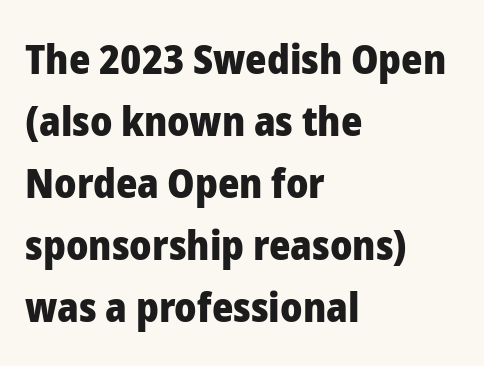
The image shows 41 px heavy sans-serif type, upright; set left-aligned, normal line spacing (1.51x), normal letter spacing, not underlined; low stroke contrast and a medium x-height.
